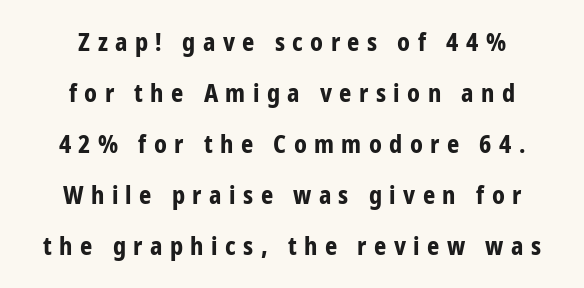
Ordinary non-slanted type is in use. Display-style spreading of the glyphs; the letterfit is very open. The block of text is sparse from top to bottom, with ample space between rows. Every letter is thick-stroked: bold, no question. The foot of each line stays bare and open. The setting favours the middle, as headings and verse often do.
